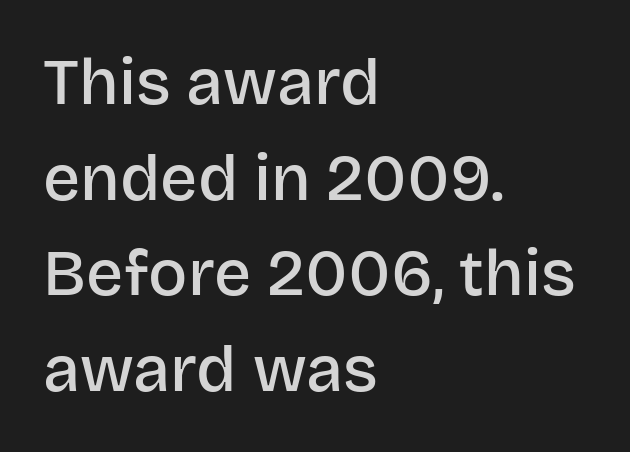
Q: Is the text bold? A: Semi-bold.
Q: Is the text italic (slanted)? A: No, it is upright.
Q: Is the typeface a serif or a sans-serif typeface? A: Sans-serif.
Q: Is the text underlined? A: No.
Q: How is the paragraph aligned? A: Left-aligned.
Q: Is the spacing between letters normal or unusually wide? A: Normal.
Q: Is the spacing between lines tight, normal or loose? A: Normal.
Q: Width (condensed, normal, or wide)? A: Normal.
Q: Stroke contrast? A: Low.
Q: x-height? A: Large.
Q: Monospaced? A: No.
